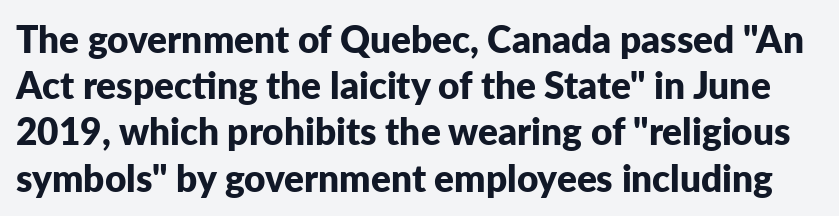
The passage shown is typeset with a sans-serif family. Weight: bold. What stands out about the letter spacing? Nothing — it is the standard amount. Honestly, there is no underline to notice here at all. Spacing verdict: proportional, widths tailored to each character. Ordinary non-slanted type is in use.
